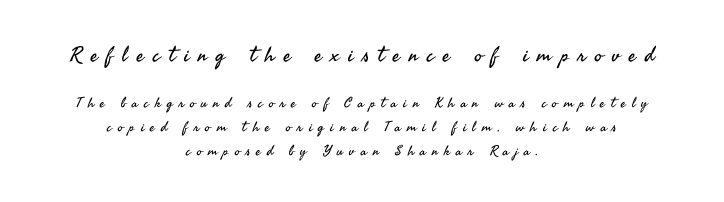
What stands out about the letter spacing? Its width — letters are far apart. The composition opens big and finishes small. The words here are not underlined. The strokes carry an ordinary text weight at most.
